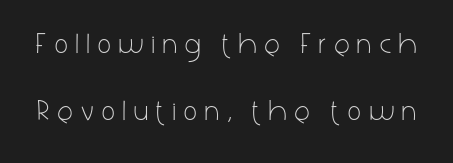
The image shows 28 px light, condensed sans-serif type, upright; set loose line spacing (2.41x), unusually wide letter spacing (+0.31 em), not underlined; low stroke contrast and a medium x-height.
